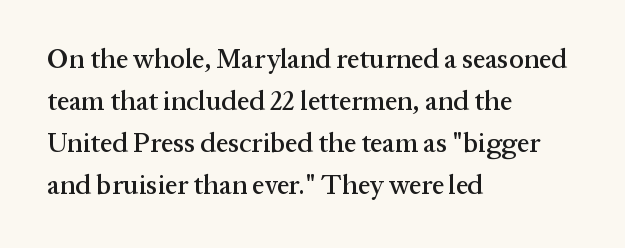
The image shows 27 px text type, upright; set left-aligned, normal line spacing (1.55x), normal letter spacing, not underlined.
